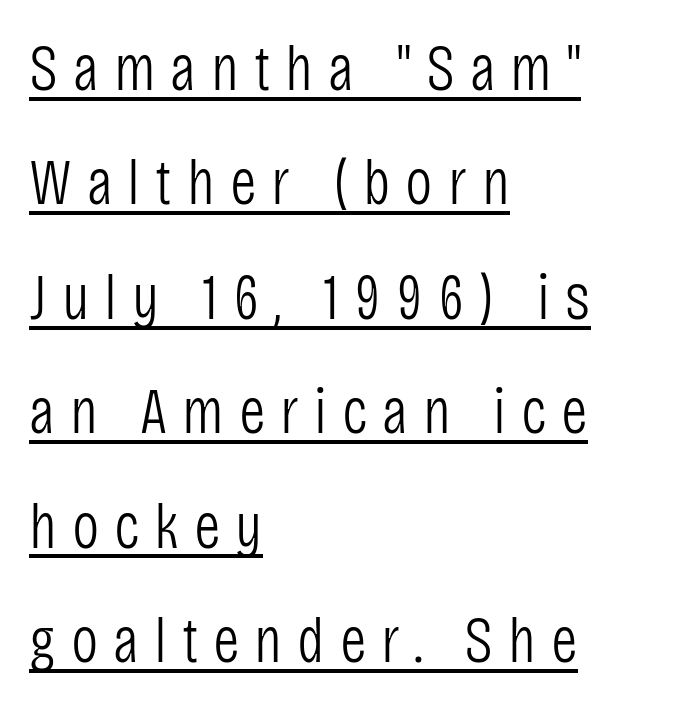
Q: Is the text bold? A: No.
Q: Is the text italic (slanted)? A: No, it is upright.
Q: Is the typeface a serif or a sans-serif typeface? A: Sans-serif.
Q: Is the text underlined? A: Yes.
Q: How is the paragraph aligned? A: Left-aligned.
Q: Is the spacing between letters normal or unusually wide? A: Unusually wide.
Q: Width (condensed, normal, or wide)? A: Condensed.
Q: Stroke contrast? A: Low.
Q: x-height? A: Large.
Q: Monospaced? A: No.
